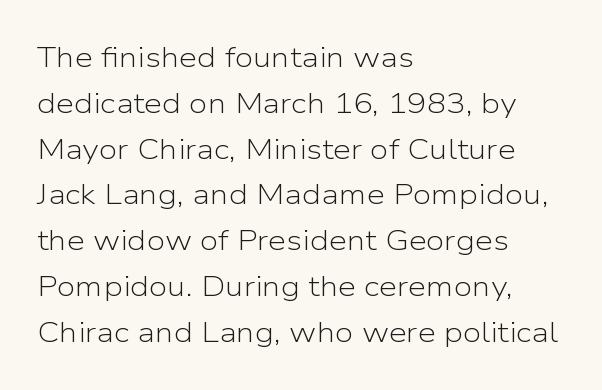
The image shows 29 px light sans-serif type, upright; set left-aligned, normal line spacing (1.58x), normal letter spacing, not underlined; low stroke contrast and a medium x-height.
